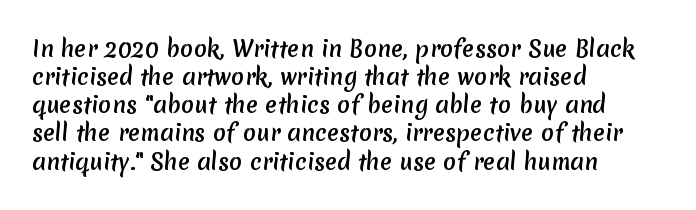
The lines sit at an ordinary, default distance from one another. Alignment: flush left. The tracking reads as untouched default to a designer's eye. The area under the type is left untouched.
